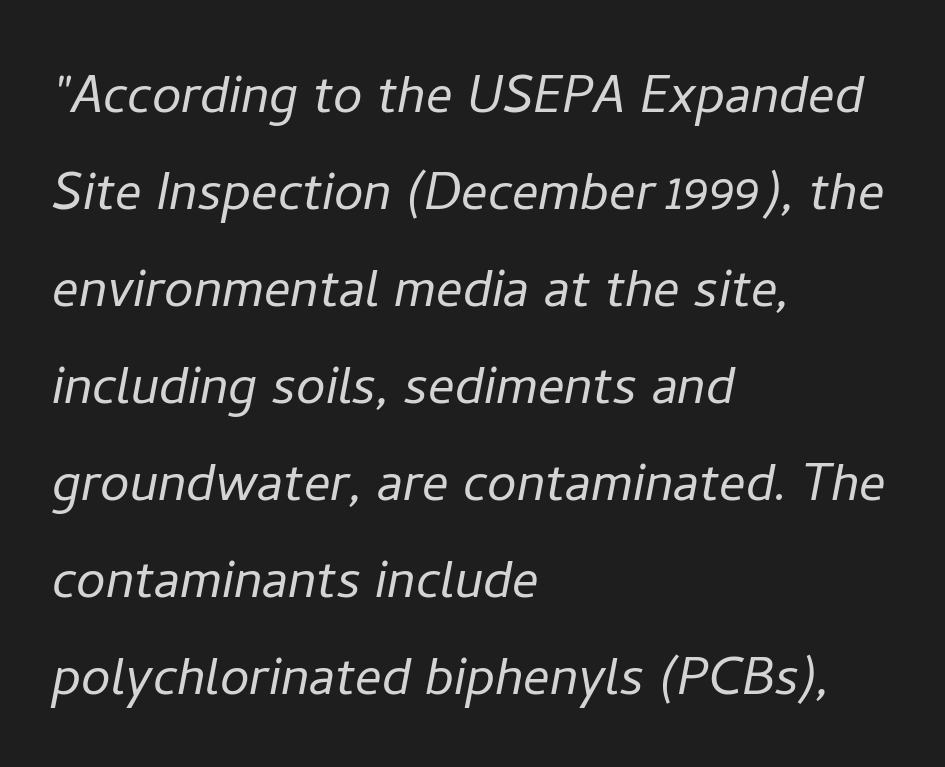
Q: Is the text bold? A: No.
Q: Is the text italic (slanted)? A: Yes, it leans right by about 11 degrees.
Q: Is the text underlined? A: No.
Q: How is the paragraph aligned? A: Left-aligned.
Q: Is the spacing between letters normal or unusually wide? A: Normal.
Q: Is the spacing between lines tight, normal or loose? A: Normal.
Q: Width (condensed, normal, or wide)? A: Normal.
Q: Stroke contrast? A: Low.
Q: x-height? A: Medium.
Q: Monospaced? A: No.
